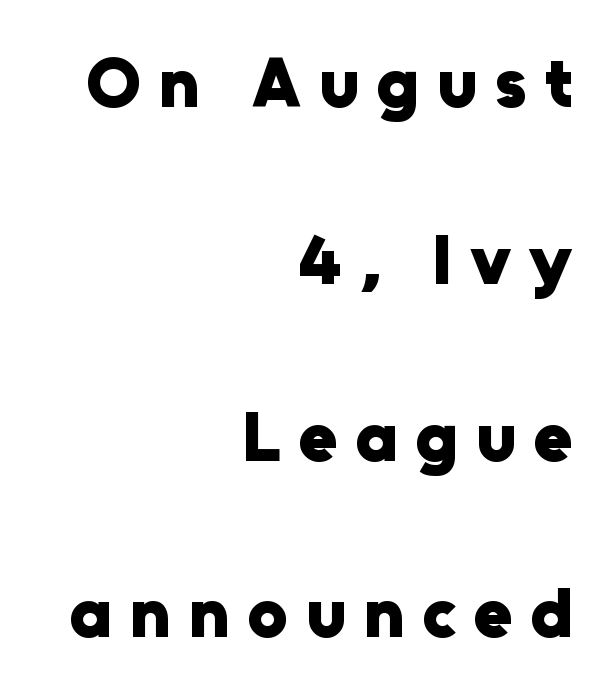
The image shows 71 px heavy sans-serif type, upright; set right-aligned, loose line spacing (2.49x), unusually wide letter spacing (+0.25 em), not underlined; low stroke contrast and a medium x-height.
